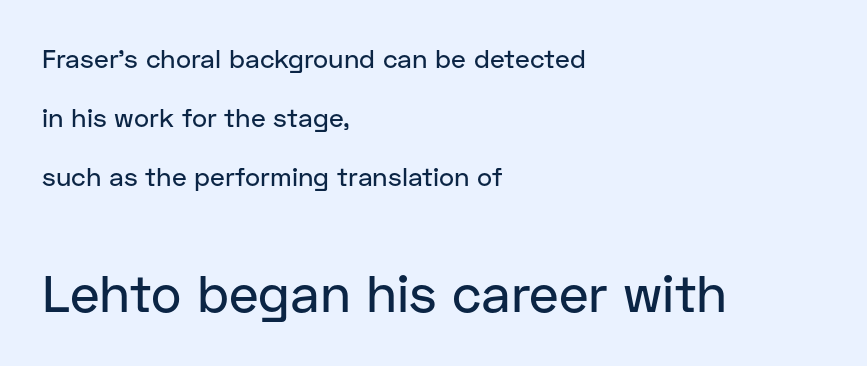
Q: Is the text italic (slanted)? A: No, it is upright.
Q: Is the typeface a serif or a sans-serif typeface? A: Sans-serif.
Q: Is the text underlined? A: No.
Q: How is the paragraph aligned? A: Left-aligned.
Q: Is the spacing between letters normal or unusually wide? A: Normal.
Q: Is the spacing between lines tight, normal or loose? A: Loose.
Q: Which block of text is set in a larger size, the first (top) or the second (bottom)? A: The second (bottom) one.
Q: Width (condensed, normal, or wide)? A: Normal.
Q: Stroke contrast? A: Low.
Q: x-height? A: Medium.
Q: Monospaced? A: No.
